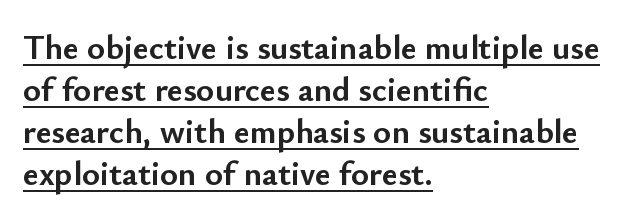
Nothing unusual about the tracking: characters are spaced as the font intends. The letters stand upright; this is a roman face. The letters advance in unequal steps, a hallmark of proportional type. Underline: present. Nothing sits at the stroke ends, so this counts as sans-serif. The strokes are fattened all the way to bold.
